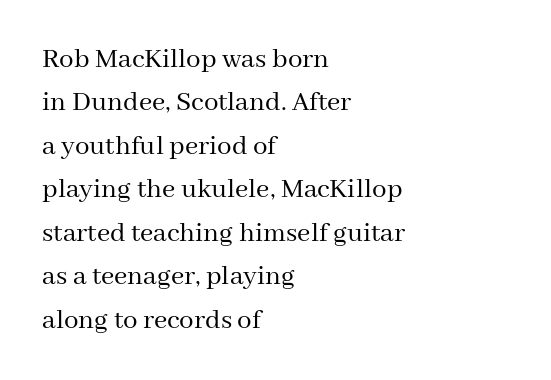
Italic: no, the glyphs are upright roman. Do the characters align in a grid? No, the font is proportional. Is this a heavy cut? Hardly; it is regular or lighter. Compared with a centered layout, this one pins lines to the left instead. The passage shown is not underscored anywhere. The type family on display is of the serif kind.
